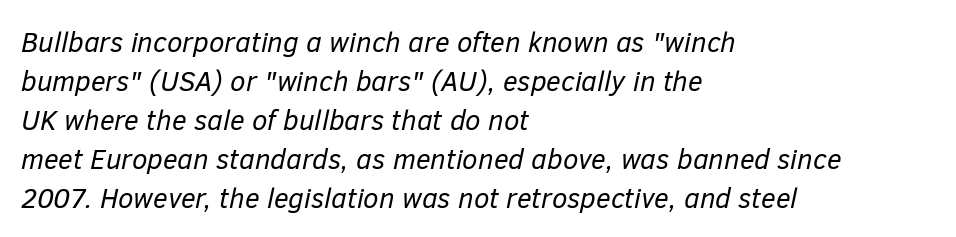
{"italic": "yes", "lean": "right", "slant_degrees": 12, "bold": "no", "weight": "regular", "width": "normal", "stroke_contrast": "low", "x_height": "medium", "monospaced": "no", "underline": "no", "align": "left", "line_spacing": "normal", "line_spacing_ratio": 1.39, "letter_spacing": "normal", "letter_spacing_em": 0.0, "glyph_px": 28}
